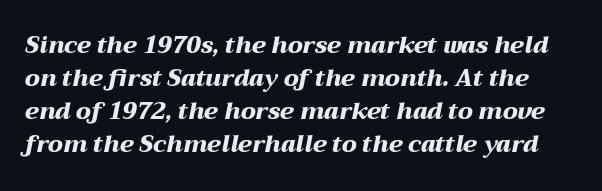
{"italic": "yes", "lean": "right", "slant_degrees": 12, "bold": "yes", "underline": "no", "line_spacing": "normal", "line_spacing_ratio": 1.44, "letter_spacing": "normal", "letter_spacing_em": 0.0, "glyph_px": 23}
